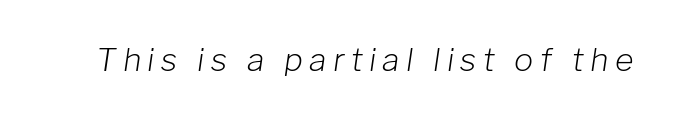
The image shows 32 px light type, italic (leaning right); set unusually wide letter spacing (+0.2 em), not underlined; low stroke contrast and a medium x-height.
